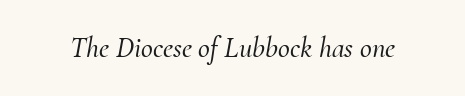
The image shows 29 px serif type, italic (leaning right); set normal letter spacing, not underlined; medium stroke contrast and a small x-height.
